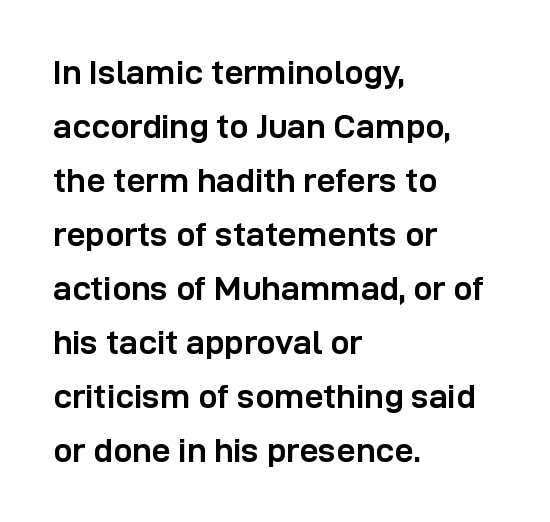
{"serif": "no", "italic": "no", "bold": "yes", "weight": "semibold", "width": "normal", "stroke_contrast": "low", "x_height": "medium", "monospaced": "no", "underline": "no", "align": "left", "line_spacing": "normal", "line_spacing_ratio": 1.59, "letter_spacing": "normal", "letter_spacing_em": 0.0, "glyph_px": 34}
